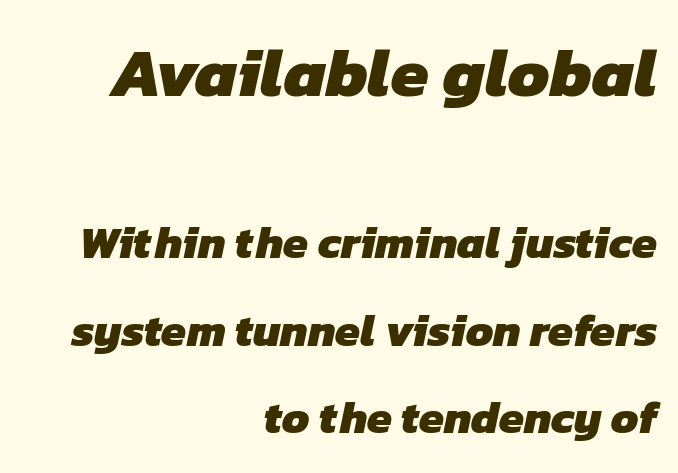
Tracking value appears to be zero — textbook default spacing. Horizontal bands of white between lines are thick stripes. This sample has the flowing, uneven cadence of proportional lettering. Each letter's strokes conclude bluntly, with no projecting serifs. Teacher's note: observe the even right margin — that is flush-right alignment. Unmarked baselines from the first word to the last.
